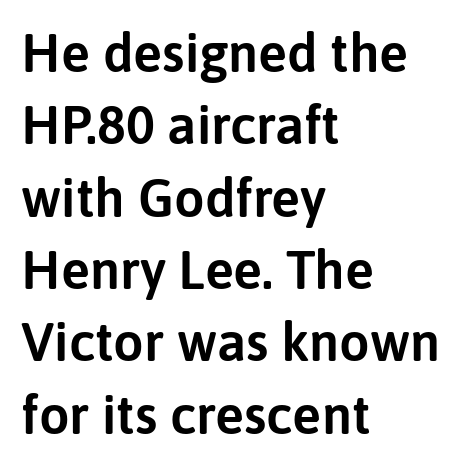
The image shows 54 px sans-serif type, upright; set left-aligned, normal line spacing (1.34x), normal letter spacing, not underlined; low stroke contrast and a medium x-height.
